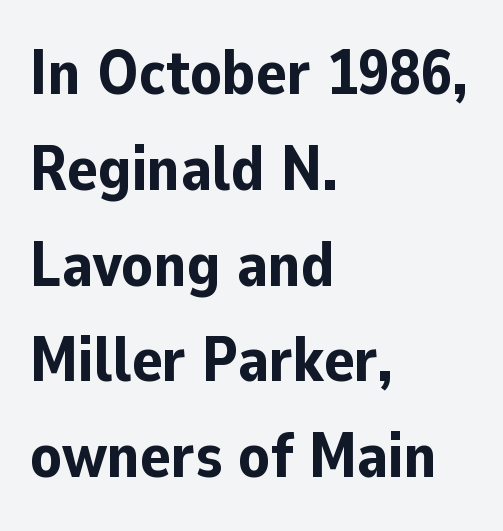
{"serif": "no", "italic": "no", "bold": "yes", "weight": "bold", "width": "normal", "stroke_contrast": "low", "x_height": "medium", "monospaced": "no", "underline": "no", "align": "left", "line_spacing": "normal", "line_spacing_ratio": 1.52, "letter_spacing": "normal", "letter_spacing_em": 0.0, "glyph_px": 63}
